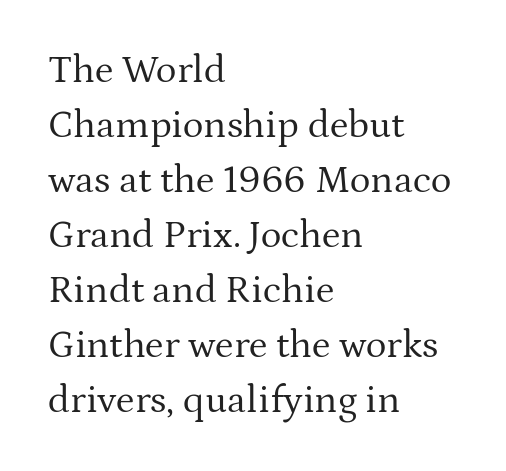
{"serif": "yes", "italic": "no", "bold": "no", "weight": "regular", "width": "normal", "stroke_contrast": "medium", "x_height": "medium", "monospaced": "no", "underline": "no", "align": "left", "line_spacing": "normal", "line_spacing_ratio": 1.41, "letter_spacing": "normal", "letter_spacing_em": 0.0, "glyph_px": 39}
